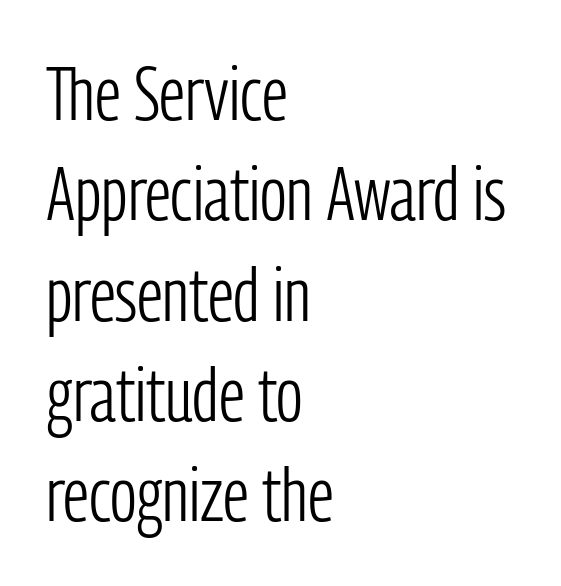
Q: Is the text bold? A: No.
Q: Is the text italic (slanted)? A: No, it is upright.
Q: Is the typeface a serif or a sans-serif typeface? A: Sans-serif.
Q: Is the text underlined? A: No.
Q: How is the paragraph aligned? A: Left-aligned.
Q: Is the spacing between letters normal or unusually wide? A: Normal.
Q: Is the spacing between lines tight, normal or loose? A: Normal.
Q: Width (condensed, normal, or wide)? A: Condensed.
Q: Stroke contrast? A: Low.
Q: x-height? A: Medium.
Q: Monospaced? A: No.
